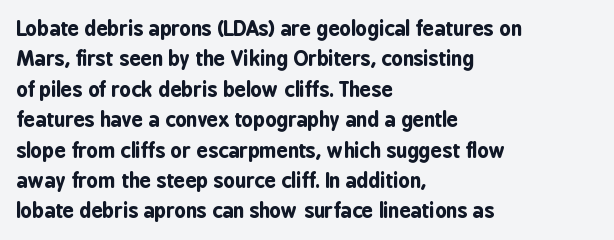
{"italic": "no", "bold": "yes", "underline": "no", "align": "left", "line_spacing": "normal", "line_spacing_ratio": 1.52, "letter_spacing": "normal", "letter_spacing_em": 0.0, "glyph_px": 20}
